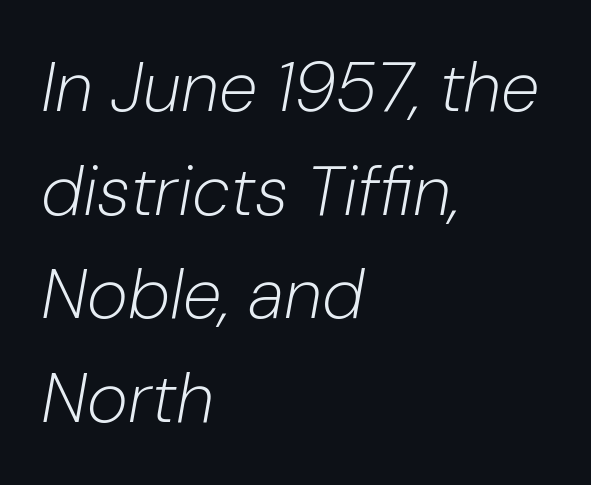
{"italic": "yes", "lean": "right", "slant_degrees": 10, "bold": "no", "weight": "light", "width": "normal", "stroke_contrast": "low", "x_height": "medium", "monospaced": "no", "underline": "no", "align": "left", "line_spacing": "normal", "line_spacing_ratio": 1.48, "letter_spacing": "normal", "letter_spacing_em": 0.0, "glyph_px": 70}
